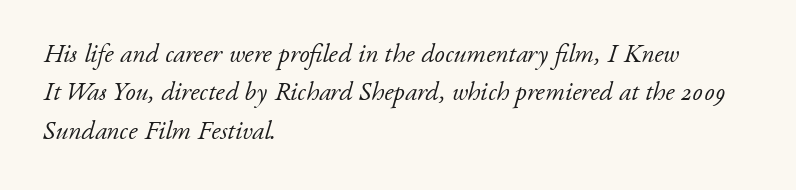
Q: Is the text bold? A: No.
Q: Is the text italic (slanted)? A: Yes, it leans right by about 17 degrees.
Q: Is the text underlined? A: No.
Q: How is the paragraph aligned? A: Left-aligned.
Q: Is the spacing between letters normal or unusually wide? A: Normal.
Q: Is the spacing between lines tight, normal or loose? A: Normal.
